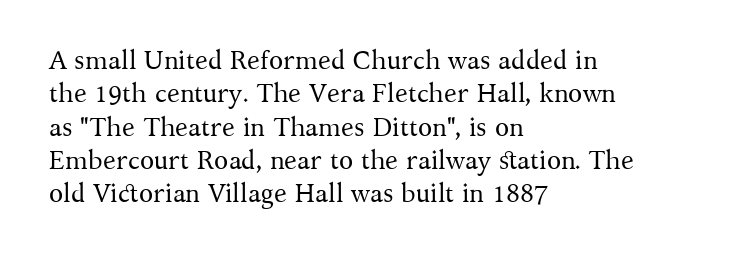
The image shows 26 px text type, upright; set left-aligned, normal line spacing (1.28x), normal letter spacing, not underlined.
